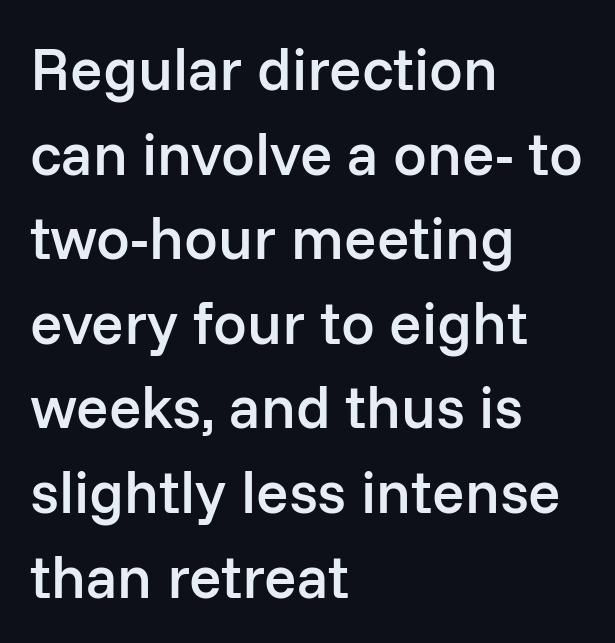
{"serif": "no", "italic": "no", "bold": "semi", "weight": "semibold", "width": "normal", "stroke_contrast": "low", "x_height": "medium", "monospaced": "no", "underline": "no", "align": "left", "line_spacing": "normal", "line_spacing_ratio": 1.41, "letter_spacing": "normal", "letter_spacing_em": 0.0, "glyph_px": 60}
